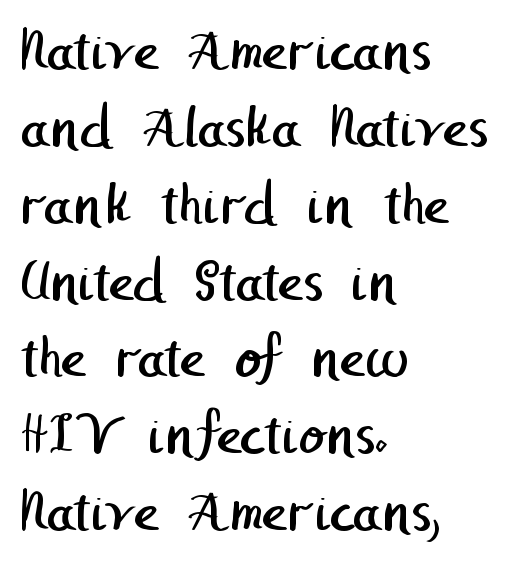
{"serif": "no", "bold": "no", "weight": "regular", "width": "normal", "stroke_contrast": "low", "x_height": "medium", "underline": "no", "align": "left", "line_spacing": "normal", "line_spacing_ratio": 1.26, "letter_spacing": "normal", "letter_spacing_em": 0.0, "glyph_px": 61}
